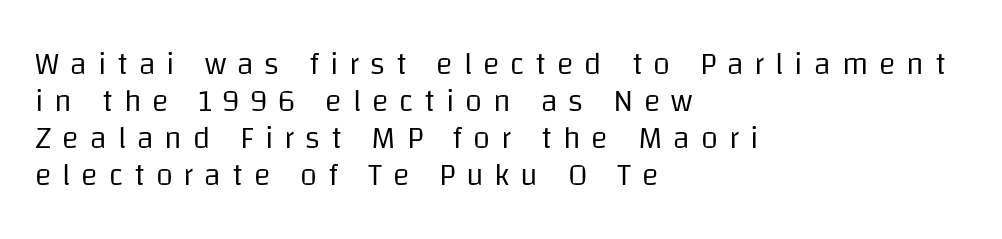
{"serif": "no", "italic": "no", "bold": "no", "weight": "regular", "width": "normal", "stroke_contrast": "low", "x_height": "large", "monospaced": "no", "underline": "no", "align": "left", "line_spacing_ratio": 1.19, "letter_spacing": "wide", "letter_spacing_em": 0.35, "glyph_px": 31}
